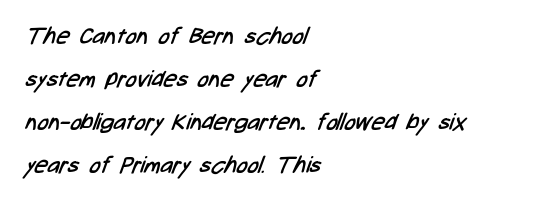
The image shows 23 px text type; set left-aligned, line spacing 1.87x, normal letter spacing, not underlined.
